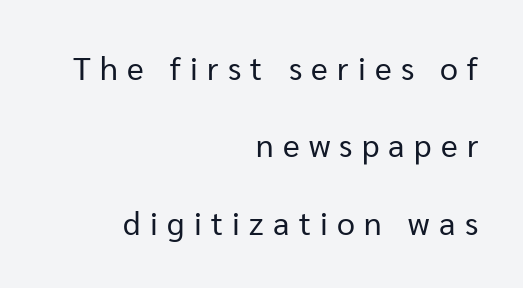
The passage shown is typed in a proportional face where columns would drift. Observe the wide spacing: letters keep a clear distance from each other. This is the regular roman posture of the typeface. If you measured baseline to baseline, you'd find a long distance.
